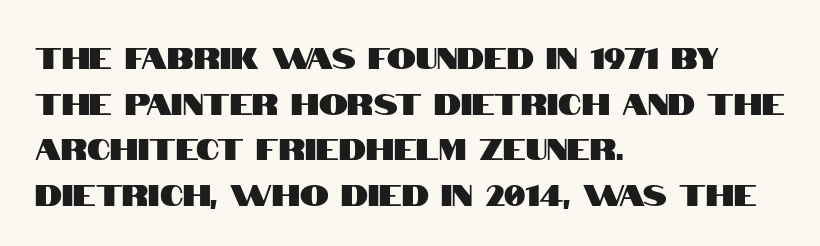
The image shows 29 px condensed sans-serif type, upright; set left-aligned, normal line spacing (1.57x), normal letter spacing, not underlined; high stroke contrast and a large x-height.
